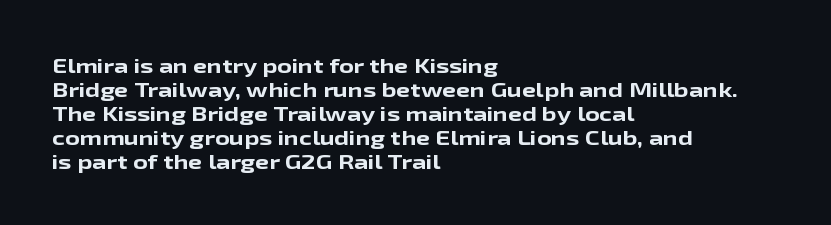
Q: Is the text bold? A: Yes.
Q: Is the text italic (slanted)? A: No, it is upright.
Q: Is the text underlined? A: No.
Q: How is the paragraph aligned? A: Left-aligned.
Q: Is the spacing between letters normal or unusually wide? A: Normal.
